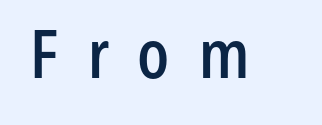
Q: Is the text italic (slanted)? A: No, it is upright.
Q: Is the typeface a serif or a sans-serif typeface? A: Sans-serif.
Q: Is the text underlined? A: No.
Q: Is the spacing between letters normal or unusually wide? A: Unusually wide.
Q: Width (condensed, normal, or wide)? A: Condensed.
Q: Stroke contrast? A: Low.
Q: x-height? A: Medium.
Q: Monospaced? A: No.
